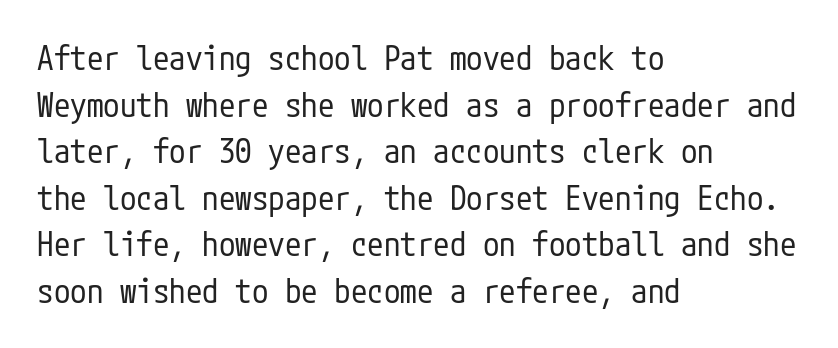
Q: Is the text bold? A: No.
Q: Is the text italic (slanted)? A: No, it is upright.
Q: Is the typeface a serif or a sans-serif typeface? A: Sans-serif.
Q: Is the text underlined? A: No.
Q: How is the paragraph aligned? A: Left-aligned.
Q: Is the spacing between letters normal or unusually wide? A: Normal.
Q: Is the spacing between lines tight, normal or loose? A: Normal.
Q: Width (condensed, normal, or wide)? A: Condensed.
Q: Stroke contrast? A: Low.
Q: x-height? A: Medium.
